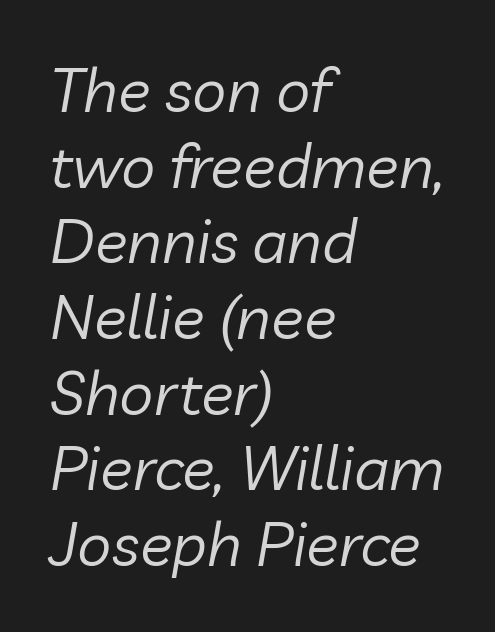
The image shows 61 px regular-weight type, italic (leaning right); set left-aligned, line spacing 1.24x, normal letter spacing, not underlined; low stroke contrast and a medium x-height.
